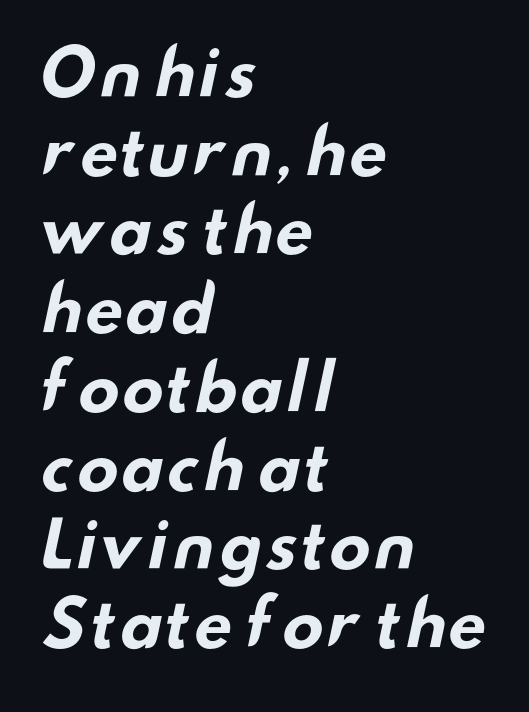
The image shows 63 px bold, wide sans-serif type; set left-aligned, normal line spacing (1.25x), normal letter spacing, not underlined; low stroke contrast and a small x-height.
